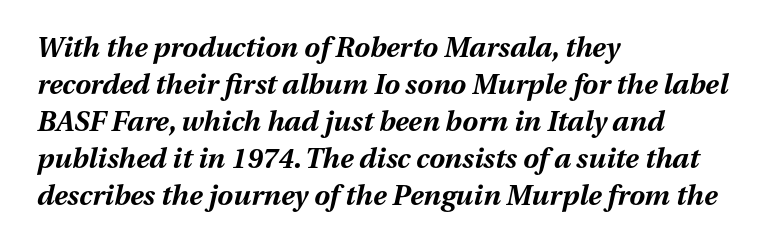
{"italic": "yes", "lean": "right", "slant_degrees": 13, "bold": "yes", "weight": "bold", "width": "normal", "stroke_contrast": "medium", "x_height": "medium", "monospaced": "no", "underline": "no", "align": "left", "line_spacing": "normal", "line_spacing_ratio": 1.32, "letter_spacing": "normal", "letter_spacing_em": 0.0, "glyph_px": 28}
